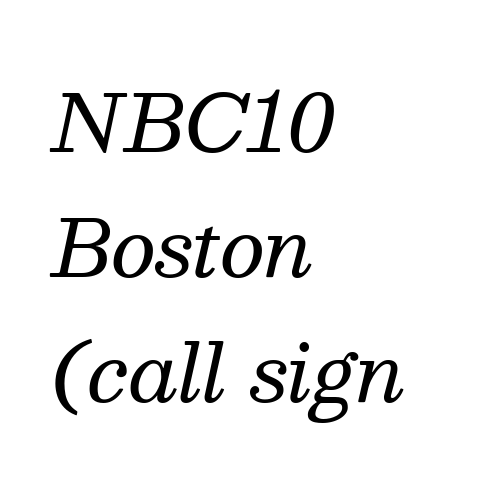
{"serif": "yes", "italic": "yes", "lean": "right", "slant_degrees": 13, "bold": "no", "weight": "regular", "width": "normal", "stroke_contrast": "medium", "x_height": "medium", "monospaced": "no", "underline": "no", "align": "left", "line_spacing": "normal", "line_spacing_ratio": 1.58, "letter_spacing": "normal", "letter_spacing_em": 0.0, "glyph_px": 79}
